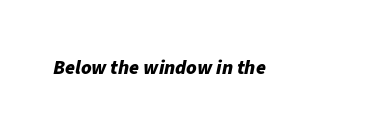
{"italic": "yes", "lean": "right", "slant_degrees": 11, "bold": "yes", "underline": "no", "align": "left", "letter_spacing": "normal", "letter_spacing_em": 0.0, "glyph_px": 20}
